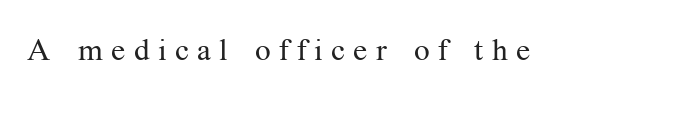
Q: Is the text bold? A: No.
Q: Is the text italic (slanted)? A: No, it is upright.
Q: Is the typeface a serif or a sans-serif typeface? A: Serif.
Q: Is the text underlined? A: No.
Q: Is the spacing between letters normal or unusually wide? A: Unusually wide.
Q: Width (condensed, normal, or wide)? A: Normal.
Q: Stroke contrast? A: Medium.
Q: x-height? A: Medium.
Q: Monospaced? A: No.
